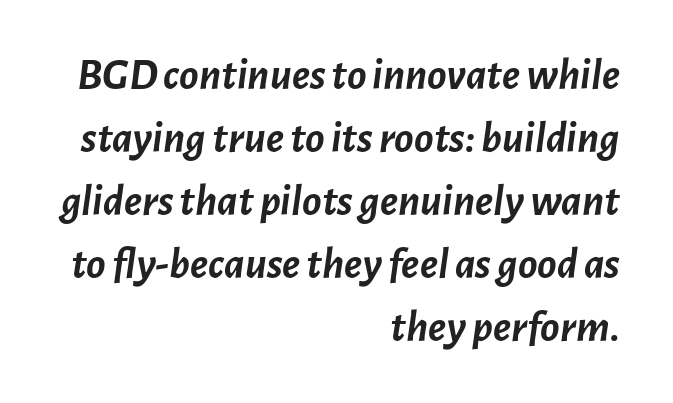
The image shows 45 px semibold type, italic (leaning right); set right-aligned, normal line spacing (1.4x), normal letter spacing, not underlined; low stroke contrast and a medium x-height.
